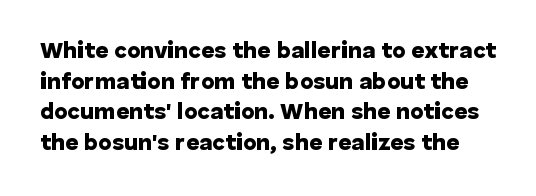
A full-strength bold gives these letters their thick strokes. Regarding leading, the lines here are spaced in the standard way. Students, note that the glyphs here touch the page at normal intervals. Descenders are the only things crossing below the line. Nope, not italic — everything's standing straight.
